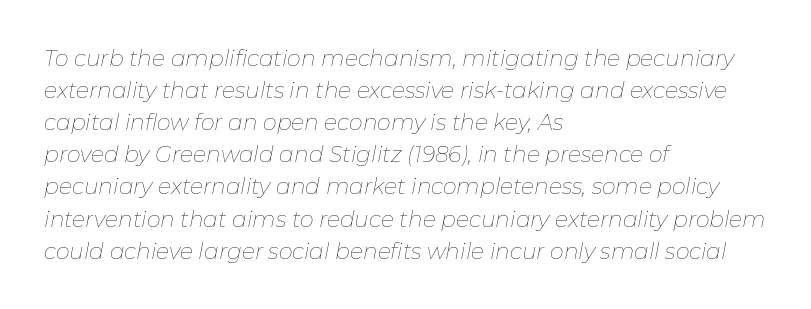
Q: Is the text bold? A: No.
Q: Is the text italic (slanted)? A: Yes, it leans right by about 11 degrees.
Q: Is the text underlined? A: No.
Q: How is the paragraph aligned? A: Left-aligned.
Q: Is the spacing between letters normal or unusually wide? A: Normal.
Q: Is the spacing between lines tight, normal or loose? A: Normal.
